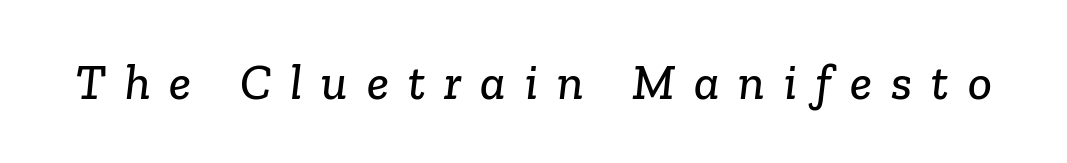
{"serif": "yes", "width": "normal", "stroke_contrast": "low", "x_height": "medium", "monospaced": "no", "underline": "no", "letter_spacing": "wide", "letter_spacing_em": 0.38, "glyph_px": 50}
